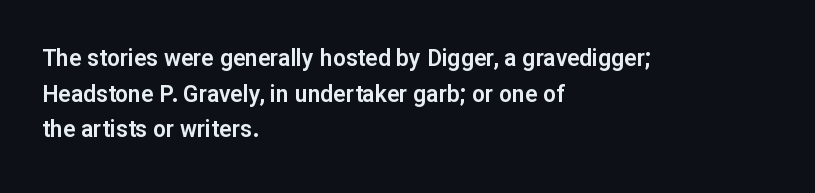
Every row of glyphs begins at an identical x-position on the left. The passage shown has conventional tracking throughout. A typesetter would mark this as roman, not italic. Letters rest on an invisible, unmarked baseline. In terms of leading, this rendering sits right in the middle.
